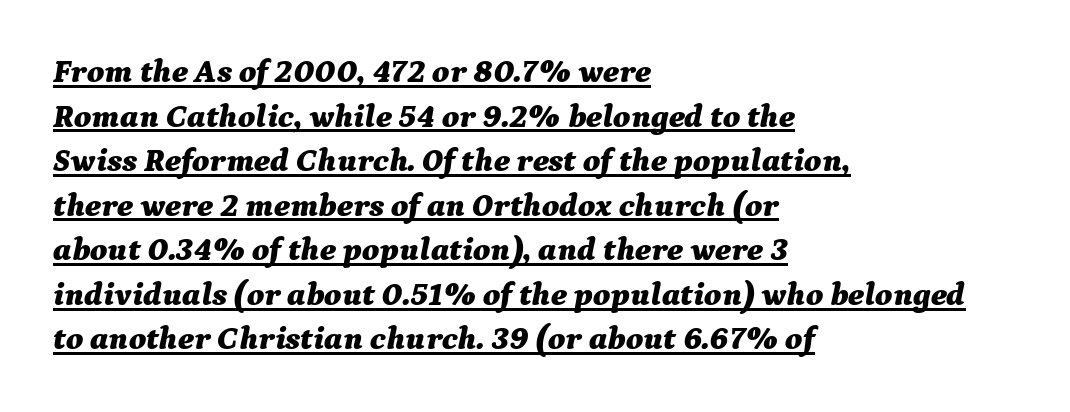
{"italic": "yes", "lean": "right", "slant_degrees": 9, "bold": "yes", "weight": "bold", "width": "normal", "stroke_contrast": "medium", "x_height": "medium", "monospaced": "no", "underline": "yes", "align": "left", "line_spacing": "normal", "line_spacing_ratio": 1.35, "letter_spacing": "normal", "letter_spacing_em": 0.0, "glyph_px": 33}
